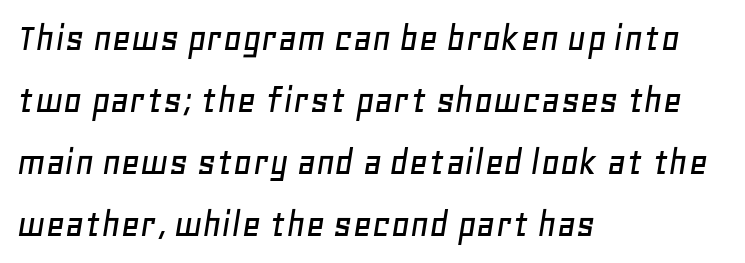
The image shows 41 px text type, italic (leaning right); set left-aligned, normal line spacing (1.51x), normal letter spacing, not underlined; low stroke contrast and a large x-height.
